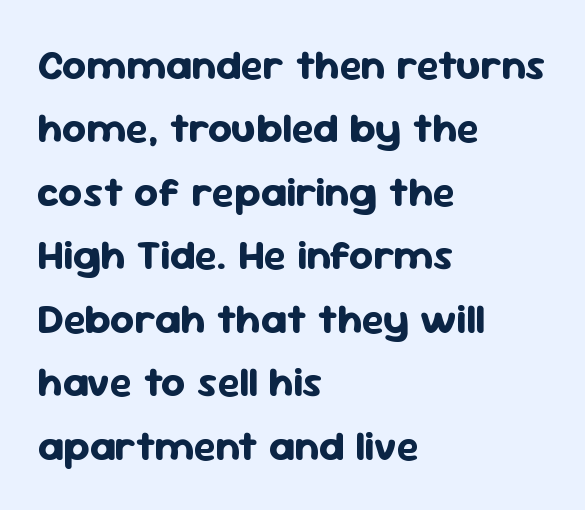
Q: Is the text bold? A: Yes.
Q: Is the text italic (slanted)? A: No, it is upright.
Q: Is the typeface a serif or a sans-serif typeface? A: Sans-serif.
Q: Is the text underlined? A: No.
Q: How is the paragraph aligned? A: Left-aligned.
Q: Is the spacing between letters normal or unusually wide? A: Normal.
Q: Is the spacing between lines tight, normal or loose? A: Normal.
Q: Width (condensed, normal, or wide)? A: Normal.
Q: Stroke contrast? A: Low.
Q: x-height? A: Medium.
Q: Monospaced? A: No.
